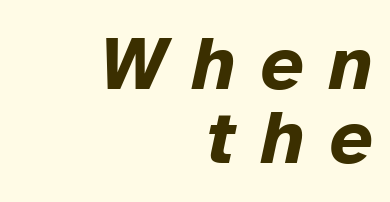
There is plenty of visible air inserted between adjacent glyphs. Note the varied advance widths — an 'i' is clearly narrower than an 'm'. Words float on clear page, feet unadorned. Does the lettering tilt? It does — this is italic. What weight is shown? A full bold with thick strokes.
